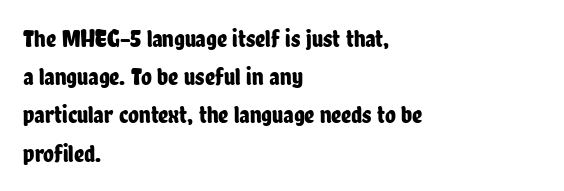
Q: Is the text italic (slanted)? A: No, it is upright.
Q: Is the text underlined? A: No.
Q: How is the paragraph aligned? A: Left-aligned.
Q: Is the spacing between letters normal or unusually wide? A: Normal.
Q: Is the spacing between lines tight, normal or loose? A: Normal.
